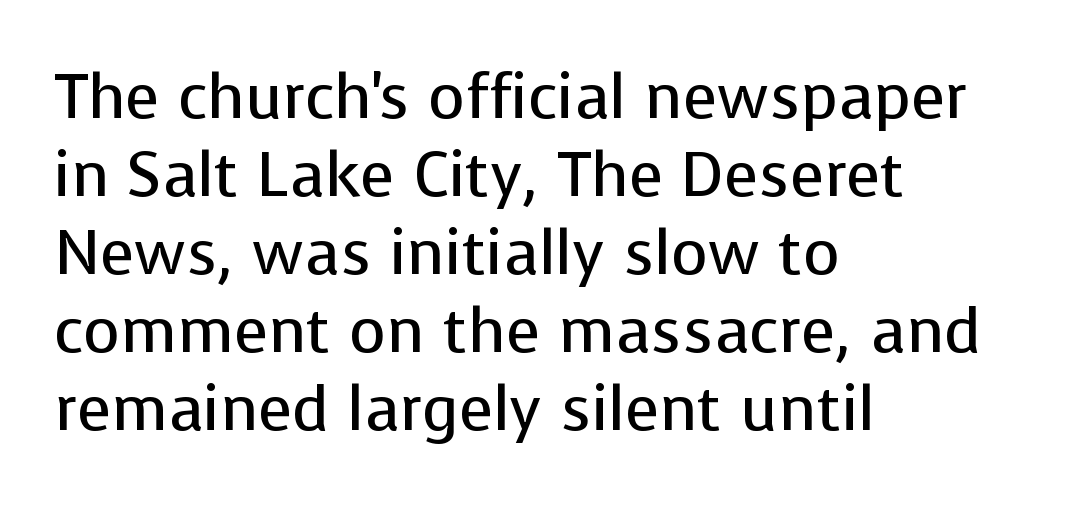
The image shows 63 px regular-weight sans-serif type, upright; set left-aligned, line spacing 1.24x, normal letter spacing, not underlined; low stroke contrast and a medium x-height.
